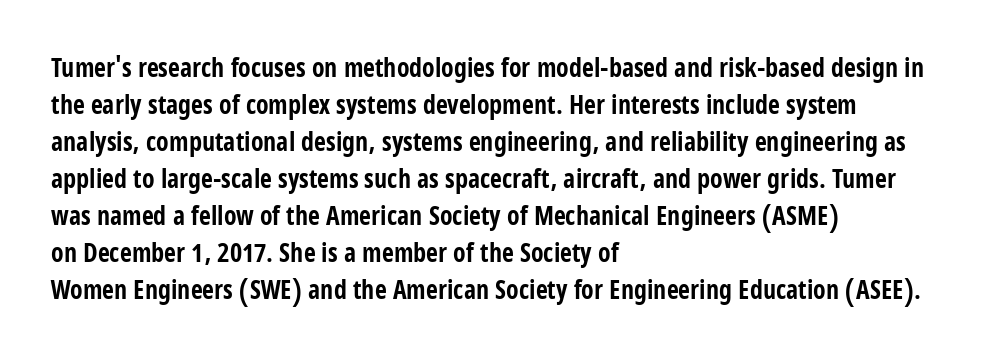
The image shows 26 px bold type, upright; set left-aligned, normal line spacing (1.42x), normal letter spacing, not underlined.
